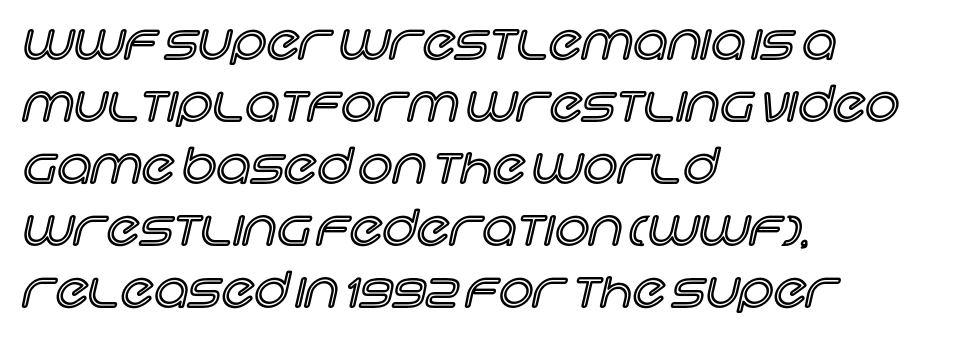
{"width": "normal", "x_height": "large", "monospaced": "no", "underline": "no", "align": "left", "line_spacing": "normal", "line_spacing_ratio": 1.29, "letter_spacing": "normal", "letter_spacing_em": 0.0, "glyph_px": 48}
